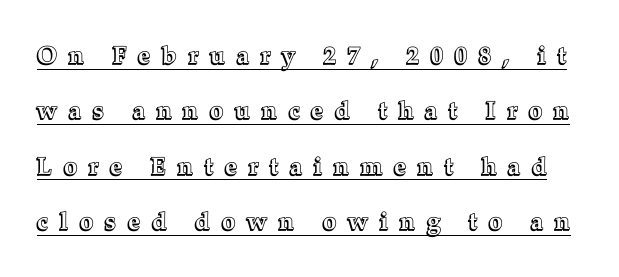
Q: Is the text italic (slanted)? A: No, it is upright.
Q: Is the text underlined? A: Yes.
Q: Is the spacing between letters normal or unusually wide? A: Unusually wide.
Q: Is the spacing between lines tight, normal or loose? A: Loose.
